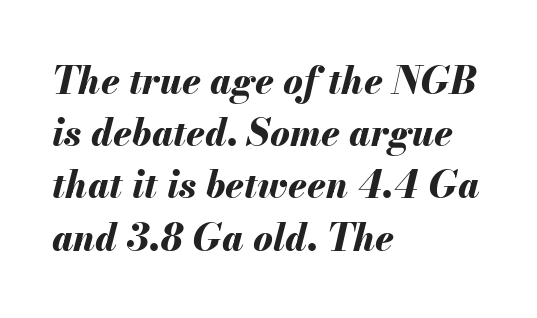
{"italic": "yes", "lean": "right", "slant_degrees": 13, "bold": "yes", "weight": "bold", "width": "normal", "stroke_contrast": "medium", "x_height": "small", "monospaced": "no", "underline": "no", "align": "left", "line_spacing": "normal", "line_spacing_ratio": 1.41, "letter_spacing": "normal", "letter_spacing_em": 0.0, "glyph_px": 37}
